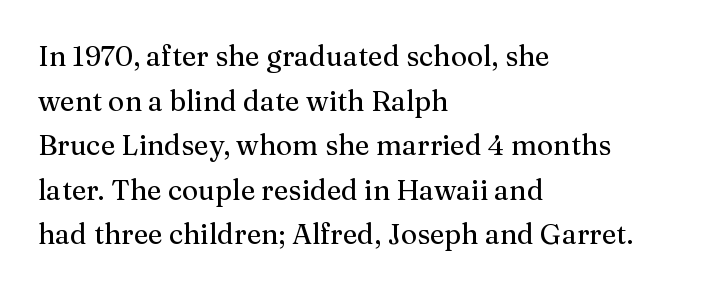
The image shows 28 px serif type, upright; set left-aligned, normal line spacing (1.59x), normal letter spacing, not underlined; medium stroke contrast and a medium x-height.
